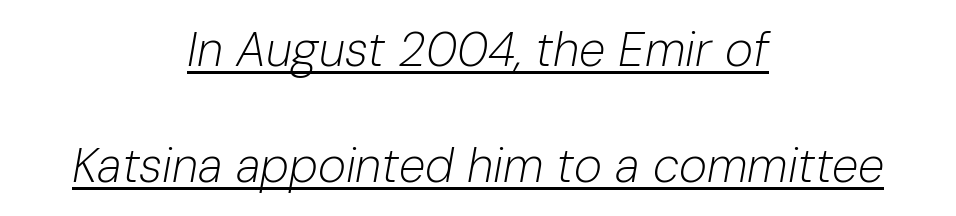
You could fit nearly another row in the gap between these rows. What decoration does the sample have? An underline. A student would call this center alignment; a typographer would say set centered. Looks like regular typesetting: each glyph gets only the width it needs. Heaviness? Minimal to ordinary, like unemphasized prose. Here the glyphs are tracked normally, forming tight word shapes.
